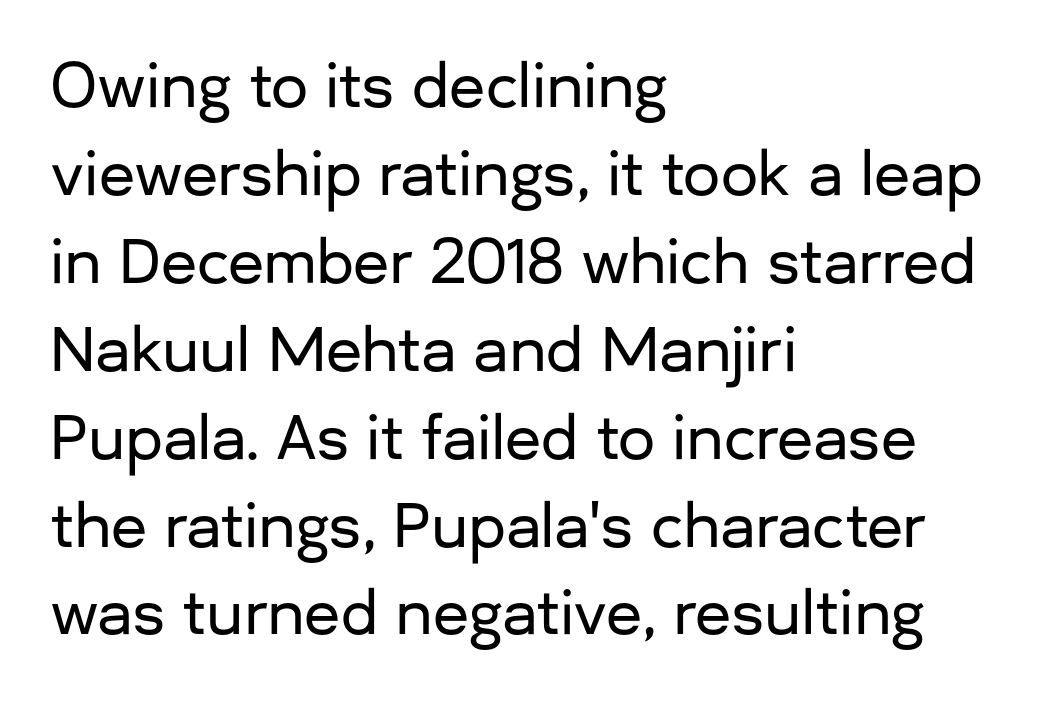
Descenders hang freely into open space. Normally led — the rows are evenly, conventionally spaced. Letter spacing: default. A classic flush-left, rag-right setting is used for this passage. Nope, not italic — everything's standing straight.
